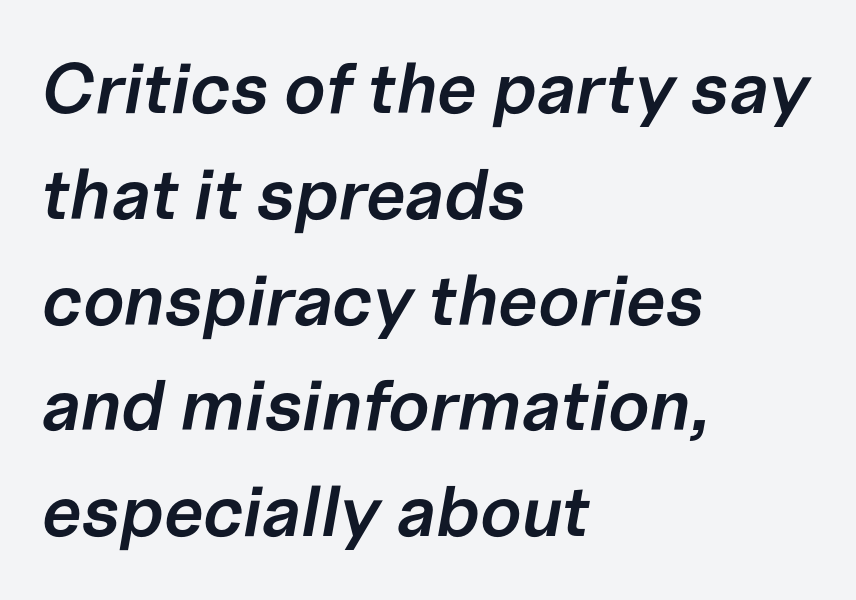
The rendering applies a slant to the glyphs. Evenly set lines give the paragraph a standard silhouette. The words here are not underlined. Note the varied advance widths — an 'i' is clearly narrower than an 'm'. Students, this is semibold: more ink than regular, less than bold.
